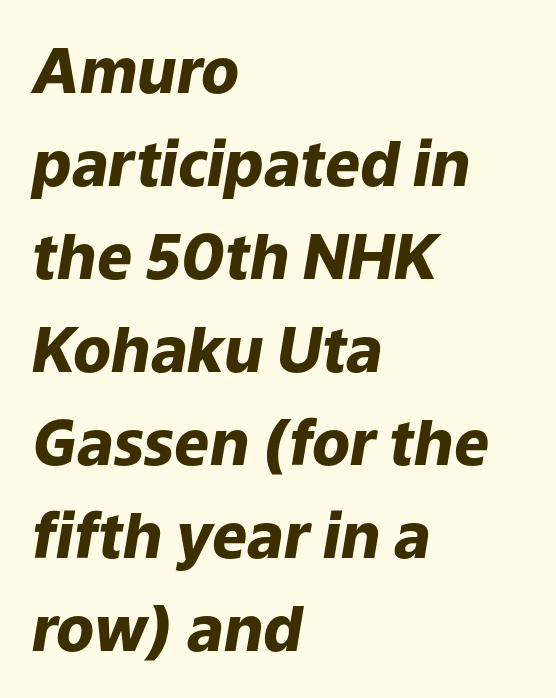
The image shows 62 px heavy type, italic (leaning right); set left-aligned, normal line spacing (1.5x), normal letter spacing, not underlined; low stroke contrast and a medium x-height.
